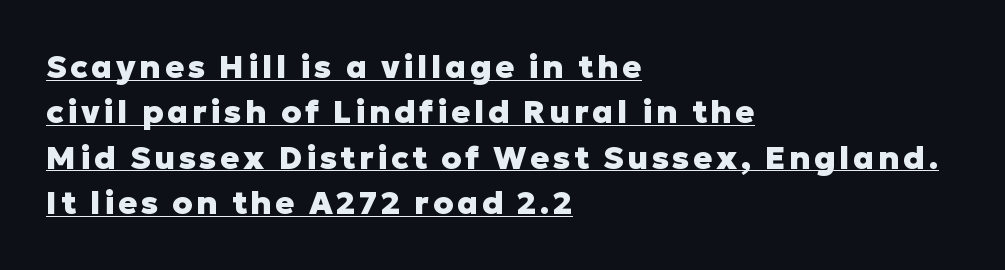
The image shows 32 px heavy sans-serif type, upright; set left-aligned, normal line spacing (1.42x), underlined; low stroke contrast and a medium x-height.
